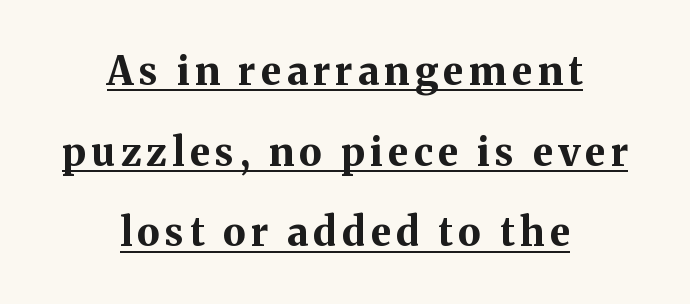
Q: Is the text bold? A: Yes.
Q: Is the text italic (slanted)? A: No, it is upright.
Q: Is the typeface a serif or a sans-serif typeface? A: Serif.
Q: Is the text underlined? A: Yes.
Q: How is the paragraph aligned? A: Centered.
Q: Is the spacing between lines tight, normal or loose? A: Loose.
Q: Width (condensed, normal, or wide)? A: Normal.
Q: Stroke contrast? A: Medium.
Q: x-height? A: Medium.
Q: Monospaced? A: No.
